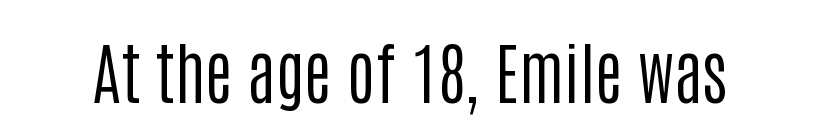
Q: Is the text bold? A: No.
Q: Is the text italic (slanted)? A: No, it is upright.
Q: Is the typeface a serif or a sans-serif typeface? A: Sans-serif.
Q: Is the text underlined? A: No.
Q: Is the spacing between letters normal or unusually wide? A: Normal.
Q: Width (condensed, normal, or wide)? A: Condensed.
Q: Stroke contrast? A: Low.
Q: x-height? A: Large.
Q: Monospaced? A: No.
